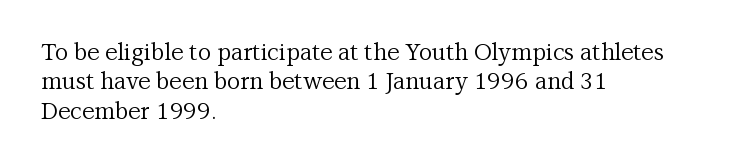
It's the straight-up-and-down kind of type. The face used here is rendered with its standard letterfit. The setting favours the left margin, as ordinary paragraphs usually do. This is not heavy type; no bold has been used. Interline gaps are of average width in this sample.
